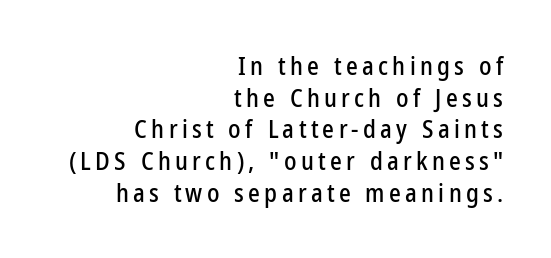
Casual observation: everything's shoved over to the right. The vertical gap from one line to the next is medium. Rendered with straight, roman letterforms. Words float on clear page, feet unadorned.
